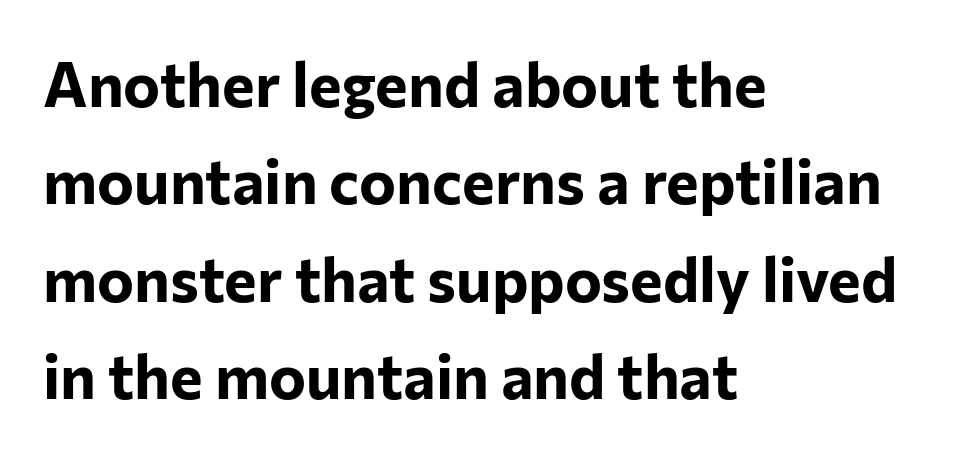
{"serif": "no", "italic": "no", "bold": "yes", "weight": "bold", "width": "normal", "stroke_contrast": "low", "x_height": "medium", "monospaced": "no", "underline": "no", "align": "left", "line_spacing": "normal", "line_spacing_ratio": 1.57, "letter_spacing": "normal", "letter_spacing_em": 0.0, "glyph_px": 62}
